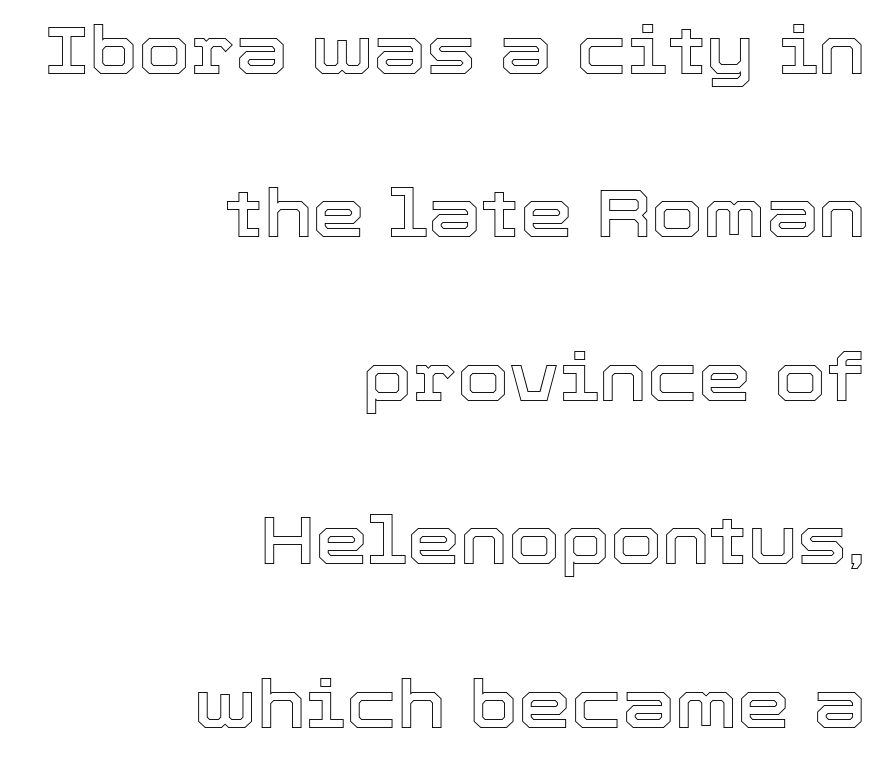
The image shows 67 px text type, upright; set right-aligned, loose line spacing (2.44x), normal letter spacing, not underlined; a medium x-height.
